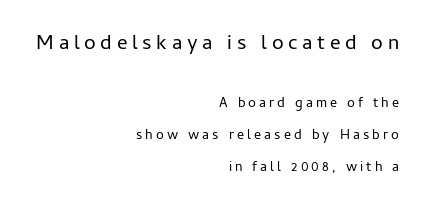
{"italic": "no", "bold": "no", "underline": "no", "align": "right", "line_spacing": "loose", "line_spacing_ratio": 2.29, "letter_spacing": "wide", "letter_spacing_em": 0.22, "larger_block": "first", "size_ratio": 1.5, "glyph_px": 21}
